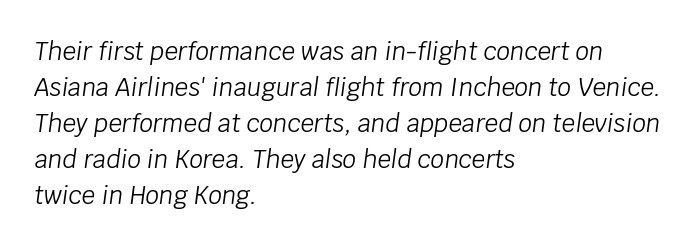
{"italic": "yes", "lean": "right", "slant_degrees": 8, "bold": "no", "underline": "no", "align": "left", "line_spacing": "normal", "line_spacing_ratio": 1.5, "letter_spacing": "normal", "letter_spacing_em": 0.0, "glyph_px": 24}
